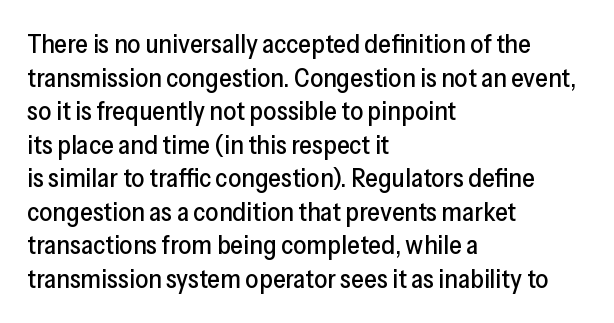
The image shows 26 px text type, upright; set left-aligned, normal line spacing (1.29x), normal letter spacing, not underlined.
